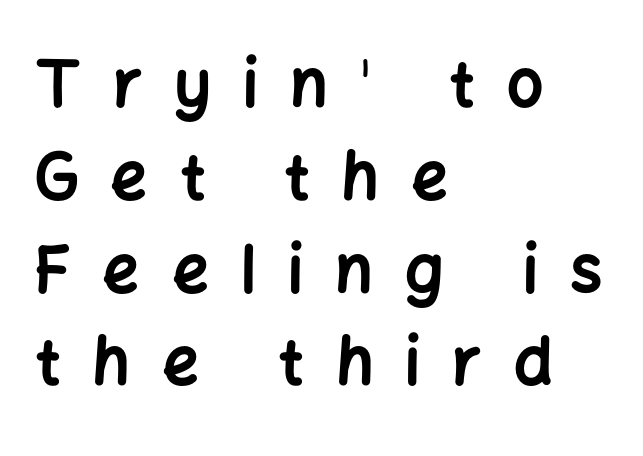
{"serif": "no", "italic": "no", "bold": "yes", "weight": "bold", "width": "normal", "stroke_contrast": "low", "x_height": "medium", "monospaced": "no", "underline": "no", "align": "left", "line_spacing": "normal", "line_spacing_ratio": 1.45, "letter_spacing": "wide", "letter_spacing_em": 0.5, "glyph_px": 64}
